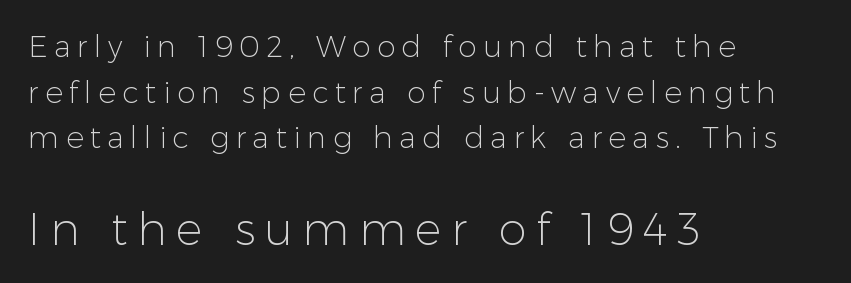
Q: Is the text bold? A: No.
Q: Is the text italic (slanted)? A: No, it is upright.
Q: Is the typeface a serif or a sans-serif typeface? A: Sans-serif.
Q: Is the text underlined? A: No.
Q: How is the paragraph aligned? A: Left-aligned.
Q: Is the spacing between letters normal or unusually wide? A: Unusually wide.
Q: Is the spacing between lines tight, normal or loose? A: Normal.
Q: Which block of text is set in a larger size, the first (top) or the second (bottom)? A: The second (bottom) one.
Q: Width (condensed, normal, or wide)? A: Normal.
Q: Stroke contrast? A: Low.
Q: x-height? A: Medium.
Q: Monospaced? A: No.
